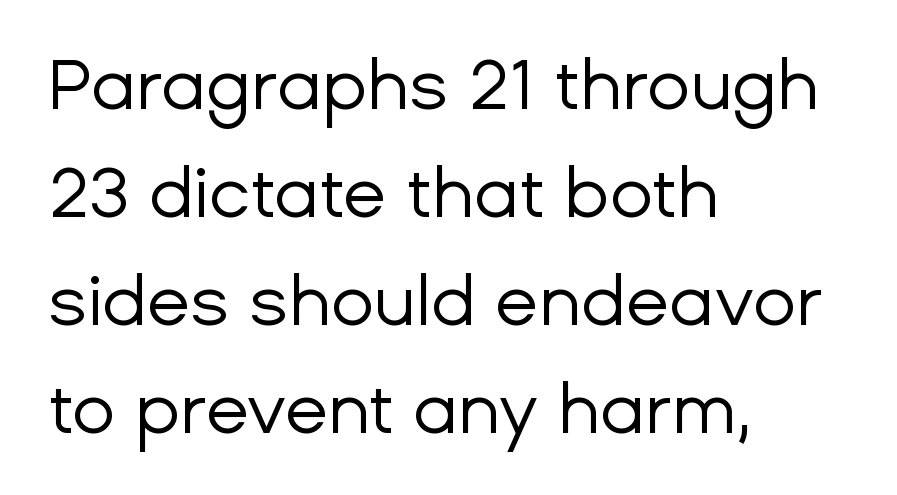
The image shows 71 px regular-weight sans-serif type, upright; set left-aligned, normal line spacing (1.52x), normal letter spacing, not underlined; low stroke contrast and a medium x-height.
